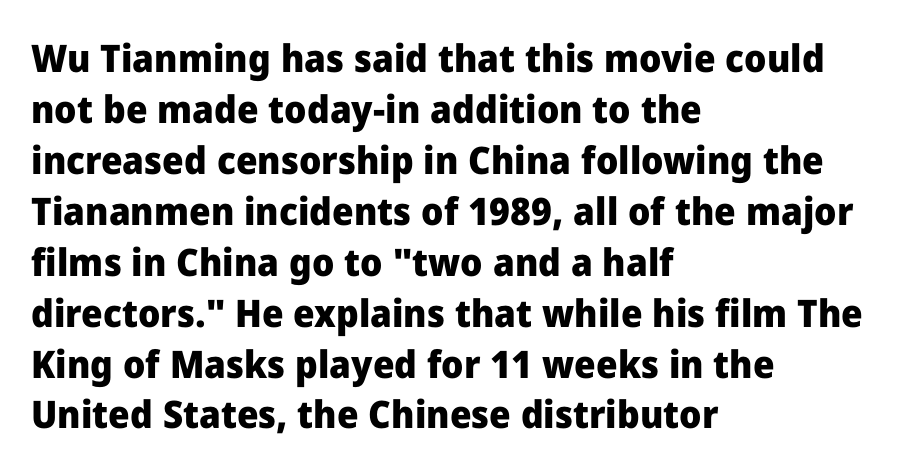
The image shows 38 px heavy sans-serif type, upright; set left-aligned, normal line spacing (1.34x), normal letter spacing, not underlined; low stroke contrast and a medium x-height.
